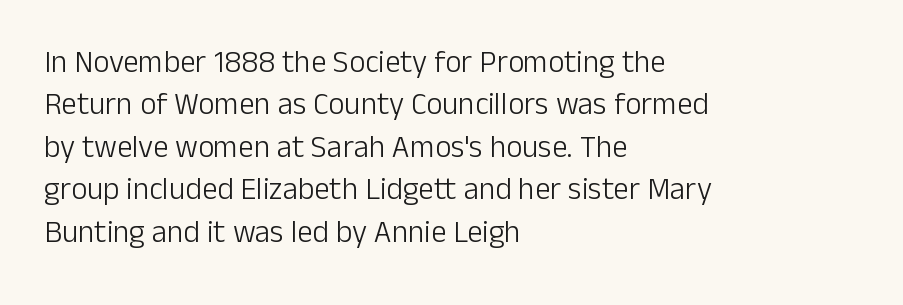
The image shows 31 px light sans-serif type, upright; set left-aligned, normal line spacing (1.37x), normal letter spacing, not underlined; low stroke contrast and a medium x-height.
